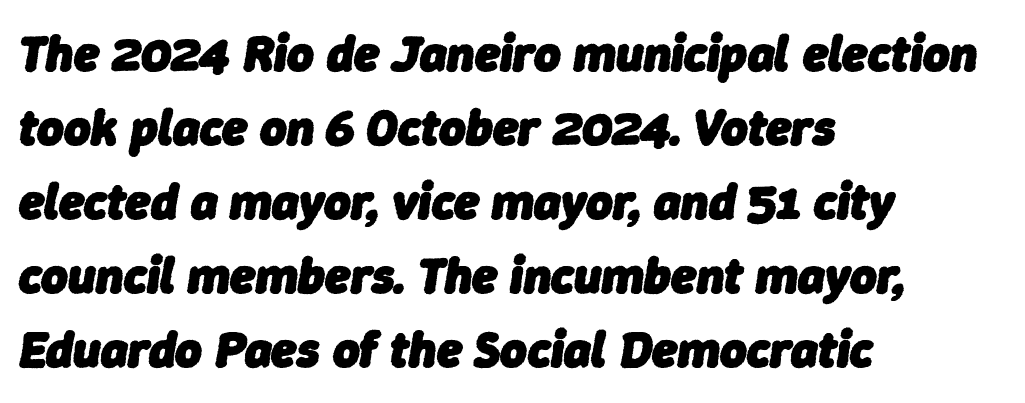
Tracking here is standard; glyphs follow each other at the usual distance. Compared with a centered layout, this one pins lines to the left instead. Is this a fixed-width face? No — the glyphs have proportional, varying widths. The glyphs look as if they've been sheared to an angle. Quick note: underline off.
